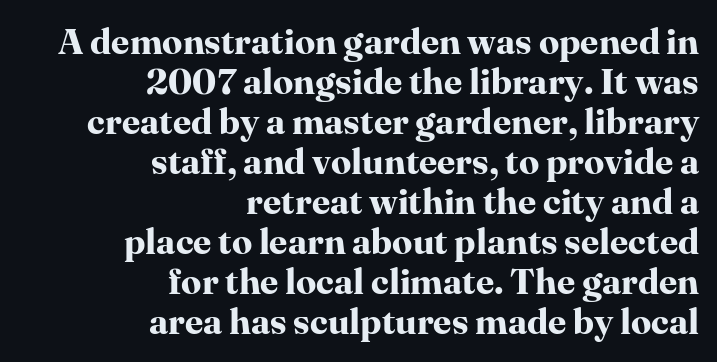
{"serif": "yes", "italic": "no", "bold": "yes", "weight": "bold", "width": "normal", "stroke_contrast": "high", "x_height": "medium", "monospaced": "no", "underline": "no", "align": "right", "line_spacing": "tight", "line_spacing_ratio": 1.11, "letter_spacing": "normal", "letter_spacing_em": 0.0, "glyph_px": 36}
